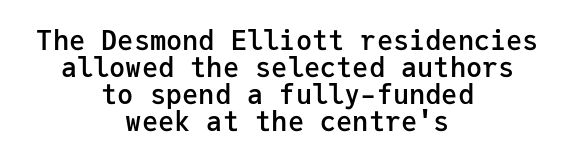
Observe the ordinary spacing: letters are neighbours, not strangers. This sample uses an upright cut, with every glyph sitting square on the baseline. Notice how descenders almost collide with the ascenders below — that's tight leading. No word sits above an underline.
